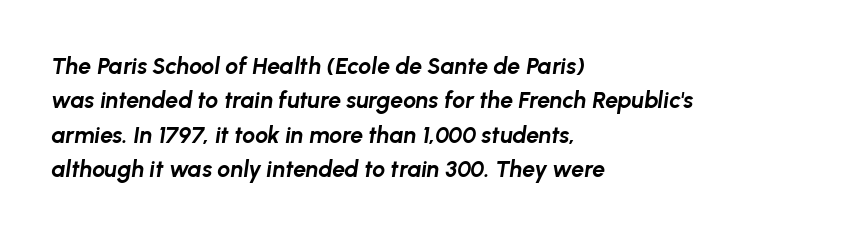
{"italic": "yes", "lean": "right", "slant_degrees": 8, "bold": "yes", "underline": "no", "align": "left", "line_spacing": "normal", "line_spacing_ratio": 1.49, "letter_spacing": "normal", "letter_spacing_em": 0.0, "glyph_px": 23}
